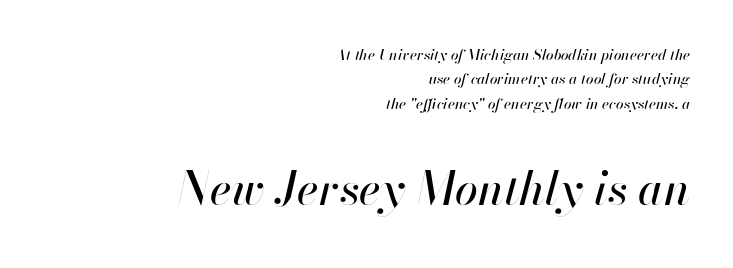
{"italic": "yes", "lean": "right", "slant_degrees": 13, "width": "normal", "stroke_contrast": "high", "x_height": "small", "monospaced": "no", "underline": "no", "align": "right", "line_spacing": "normal", "line_spacing_ratio": 1.63, "letter_spacing": "normal", "letter_spacing_em": 0.0, "larger_block": "second", "size_ratio": 3.07, "glyph_px": 46}
